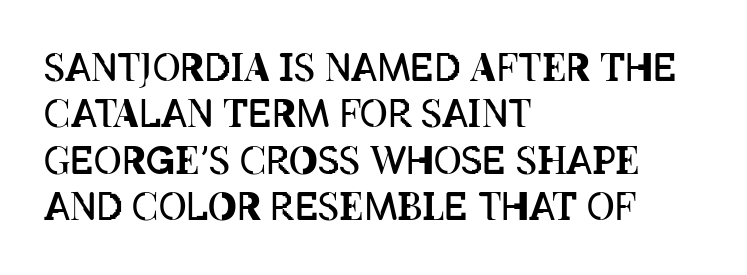
If you drew a line through each stem, it would be perfectly vertical. The gap between lines stays unmarked. Typeset ragged right — the left edge is the straight one. The font is comparable to plain body text, perhaps lighter. Characters follow at the spacing the type designer built in.
